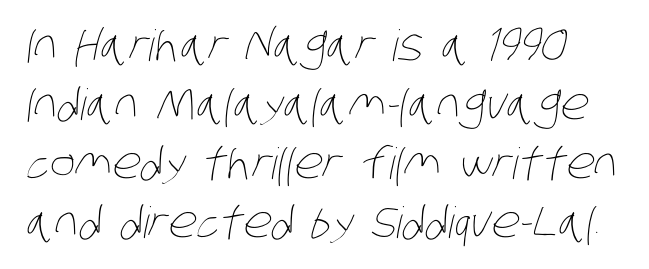
{"bold": "no", "weight": "thin", "width": "condensed", "stroke_contrast": "low", "x_height": "large", "monospaced": "no", "underline": "no", "align": "left", "line_spacing": "normal", "line_spacing_ratio": 1.37, "letter_spacing": "normal", "letter_spacing_em": 0.0, "glyph_px": 43}
